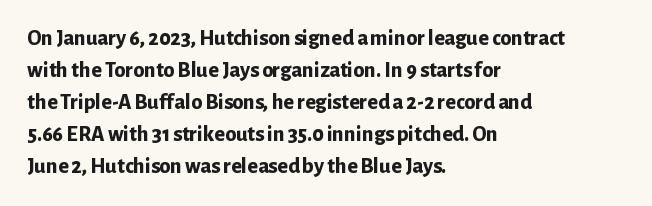
The image shows 22 px bold type, upright; set left-aligned, normal line spacing (1.46x), normal letter spacing, not underlined.
